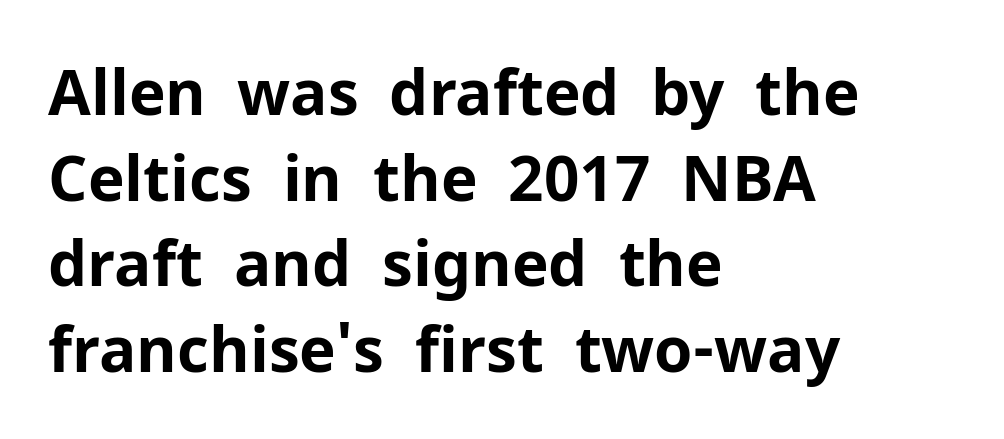
Q: Is the text bold? A: Yes.
Q: Is the text italic (slanted)? A: No, it is upright.
Q: Is the typeface a serif or a sans-serif typeface? A: Sans-serif.
Q: Is the text underlined? A: No.
Q: How is the paragraph aligned? A: Left-aligned.
Q: Is the spacing between letters normal or unusually wide? A: Normal.
Q: Is the spacing between lines tight, normal or loose? A: Normal.
Q: Width (condensed, normal, or wide)? A: Normal.
Q: Stroke contrast? A: Low.
Q: x-height? A: Medium.
Q: Monospaced? A: No.
